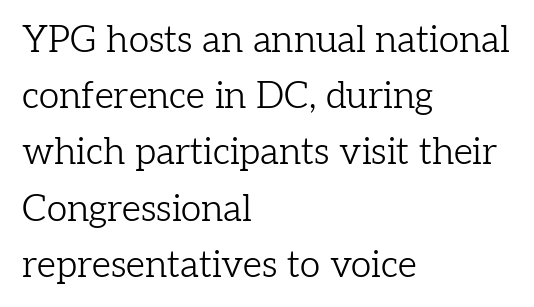
Letters rest on an invisible, unmarked baseline. Horizontally, the lines are justified to the leading edge only. This is not heavy type; no bold has been used. The letters stand straight up with perfectly vertical stems. The designer left line spacing at the default. Note: serifs present on the glyphs.
